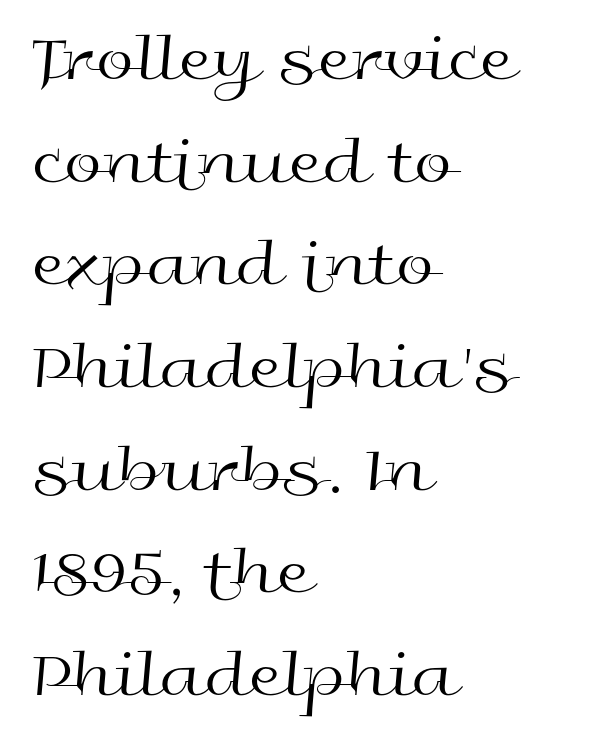
Stems here are at most as thick as an everyday book face. Students, observe: this is what conventionally led text looks like. Clear beneath every line of the passage. The lettering stays uniformly vertical, giving the passage a roman look. The rag falls on the right side of this text block. The passage shown has conventional tracking throughout.
